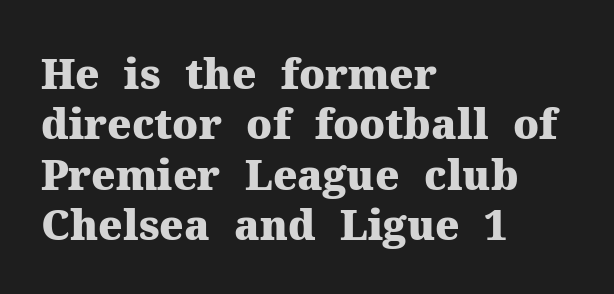
Heft: maximum for text — a bold. Any mark beneath the type? The region is blank. Compared with typical body copy, the letter spacing here is the same. Do the characters align in a grid? No, the font is proportional.
